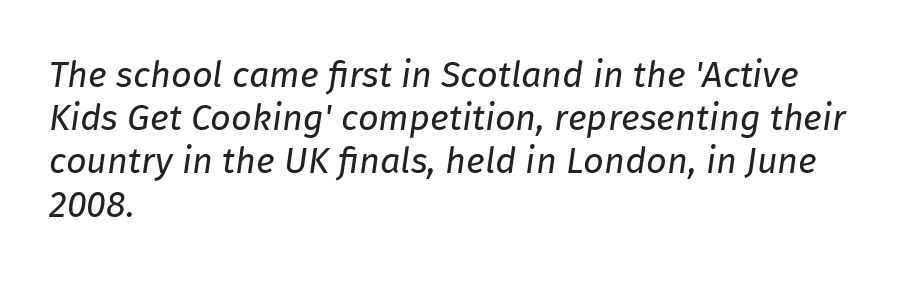
The image shows 36 px regular-weight type, italic (leaning right); set left-aligned, line spacing 1.2x, normal letter spacing, not underlined; low stroke contrast and a medium x-height.
